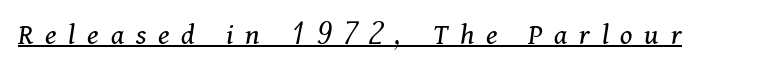
{"serif": "yes", "italic": "yes", "lean": "right", "slant_degrees": 11, "bold": "no", "weight": "regular", "width": "normal", "stroke_contrast": "medium", "x_height": "medium", "monospaced": "no", "underline": "yes", "letter_spacing": "wide", "letter_spacing_em": 0.38, "glyph_px": 31}
